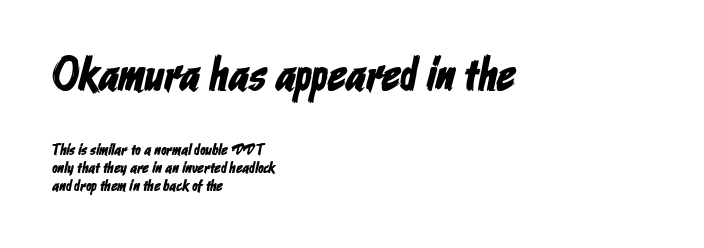
The image shows 47 px condensed sans-serif type; set left-aligned, tight line spacing (1.12x), normal letter spacing, not underlined; the first (top) block is 2.94x larger; low stroke contrast and a medium x-height.
